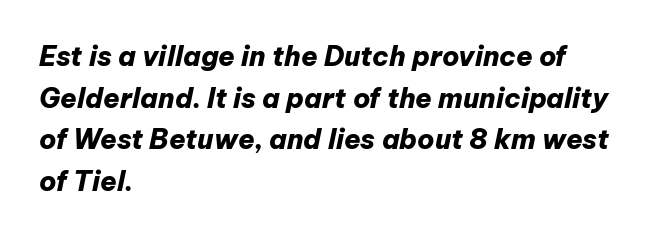
{"italic": "yes", "lean": "right", "slant_degrees": 12, "bold": "yes", "underline": "no", "align": "left", "line_spacing": "normal", "line_spacing_ratio": 1.54, "letter_spacing": "normal", "letter_spacing_em": 0.0, "glyph_px": 27}
